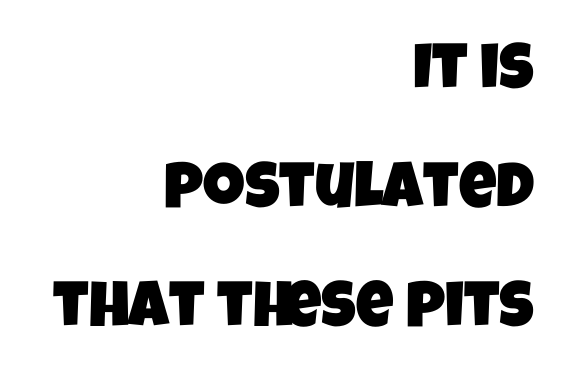
The image shows 65 px condensed sans-serif type; set right-aligned, line spacing 1.83x, normal letter spacing, not underlined; low stroke contrast and a large x-height.
